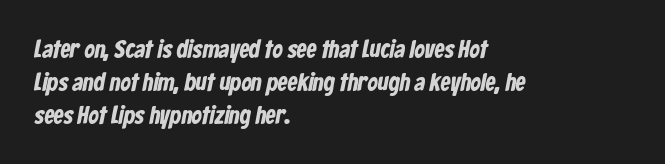
{"underline": "no", "align": "left", "line_spacing": "normal", "line_spacing_ratio": 1.32, "letter_spacing": "normal", "letter_spacing_em": 0.0, "glyph_px": 25}
